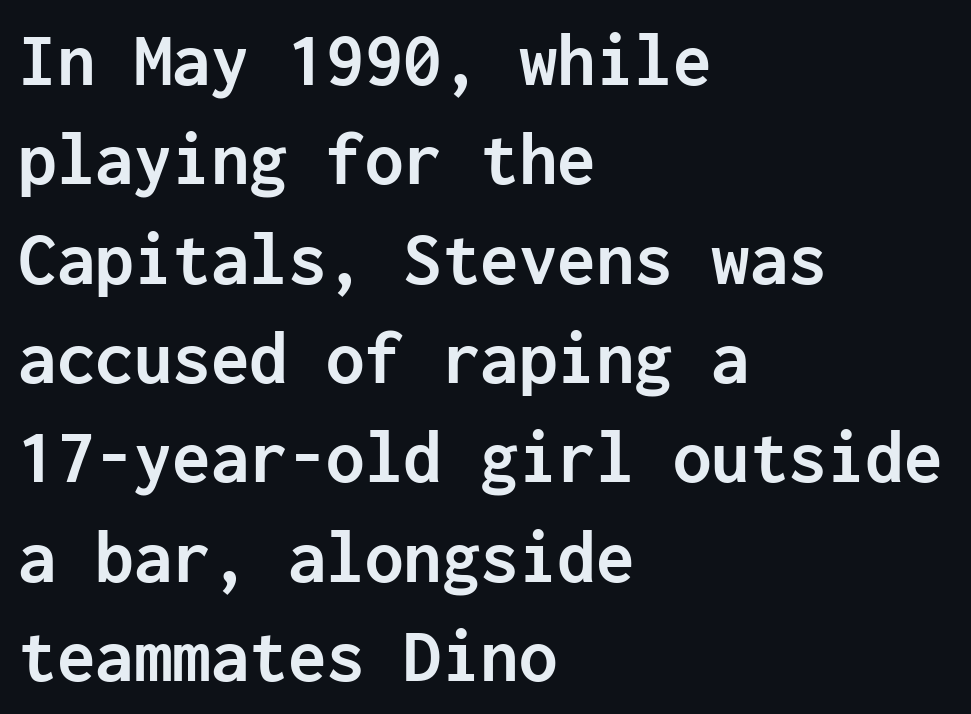
Chunky letters — that's bold for sure. Spacing between characters is what you'd get straight out of the box. A classic flush-left, rag-right setting is used for this passage. No italicization has been applied; the sample stays upright. Is this a fixed-width face? Yes — each glyph sits in an identical cell. The text was rendered using a sans face with plain stroke endings.
